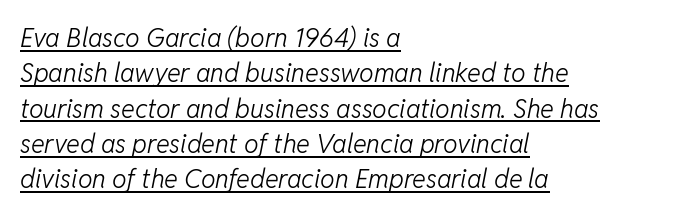
Rows of type keep a routine distance in the vertical direction. This is oblique type, the kind used for emphasis or titles. Each line of the rendering has a horizontal stroke beneath the glyphs. The letters sit at their default tracking, neither squeezed nor spread. Is the type heavy? It reads as light-to-regular instead. Visually the block forms a straight wall on the left and a jagged coastline on the right.
